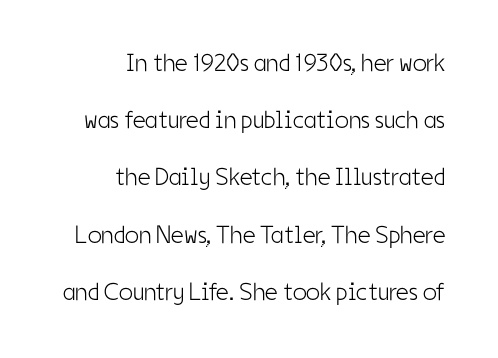
No heavy texture on the line: the type isn't bold. Look at the tracking — it's just the regular setting, nothing added. Nobody drew a line under any word here. Widely set lines give the paragraph a tall, airy silhouette. Compared with a flush-left layout, this one pins lines to the opposite, right side. A roman cut, with each character standing at attention.
